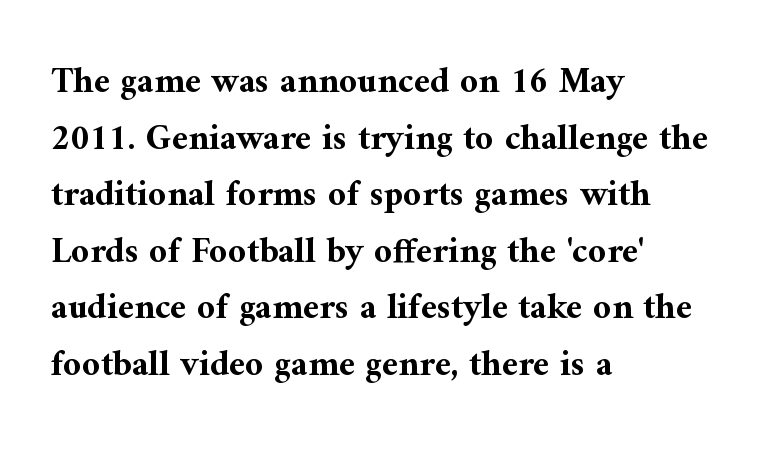
The image shows 36 px bold serif type, upright; set left-aligned, normal line spacing (1.57x), normal letter spacing, not underlined; medium stroke contrast and a medium x-height.
